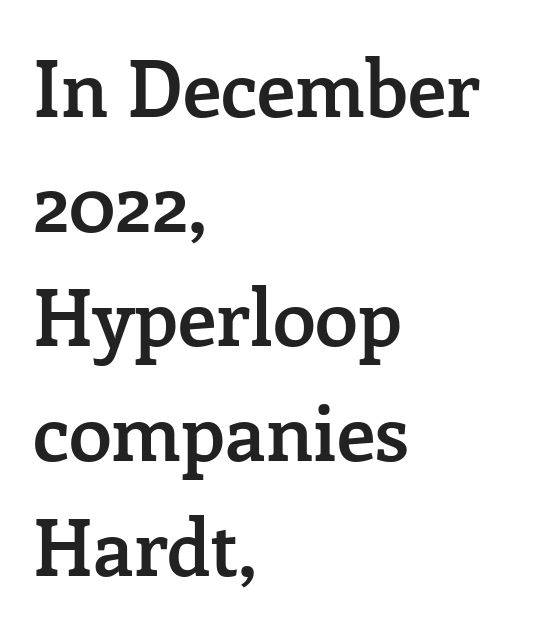
Q: Is the text bold? A: Semi-bold.
Q: Is the text italic (slanted)? A: No, it is upright.
Q: Is the typeface a serif or a sans-serif typeface? A: Serif.
Q: Is the text underlined? A: No.
Q: How is the paragraph aligned? A: Left-aligned.
Q: Is the spacing between letters normal or unusually wide? A: Normal.
Q: Is the spacing between lines tight, normal or loose? A: Normal.
Q: Width (condensed, normal, or wide)? A: Normal.
Q: Stroke contrast? A: Low.
Q: x-height? A: Medium.
Q: Monospaced? A: No.
